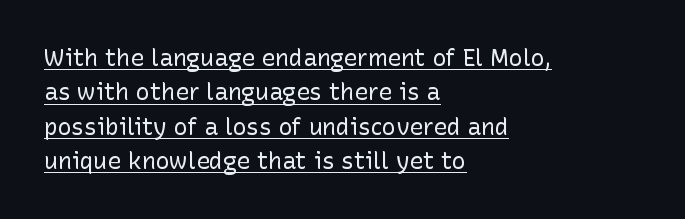
Every stem runs plumb, perpendicular to the baseline. Is the block centered? No — it sits flush against the left margin. No chunkiness to these letters — they're not bold. Students, observe: this is what conventionally led text looks like. Quick note: underline on. How are the letters spaced? Ordinarily, with no added tracking.
